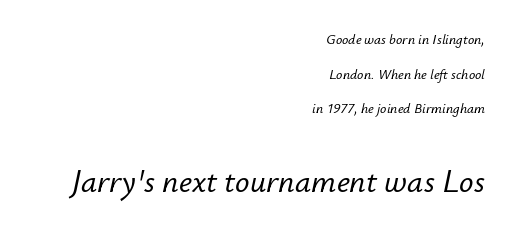
Whoever set this chose breathing room over compactness in the vertical rhythm. Honestly, the letter spacing is just normal — you wouldn't notice it. The glyphs look as if they've been sheared to an angle. Rule under the text: the space is simply empty. The passage is arranged like a letterhead date or caption credit — flush right.
